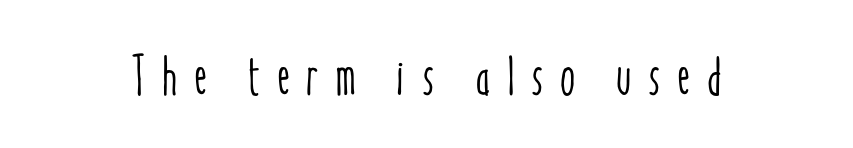
Q: Is the text italic (slanted)? A: No, it is upright.
Q: Is the text underlined? A: No.
Q: Is the spacing between letters normal or unusually wide? A: Unusually wide.
Q: Width (condensed, normal, or wide)? A: Condensed.
Q: Stroke contrast? A: Low.
Q: x-height? A: Medium.
Q: Monospaced? A: No.
